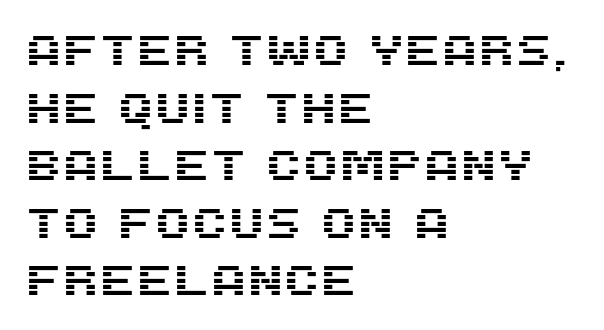
Note the varied advance widths — an 'i' is clearly narrower than an 'm'. Letters rest on an invisible, unmarked baseline. Visually the block forms a straight wall on the left and a jagged coastline on the right. Nope, not italic — everything's standing straight.
